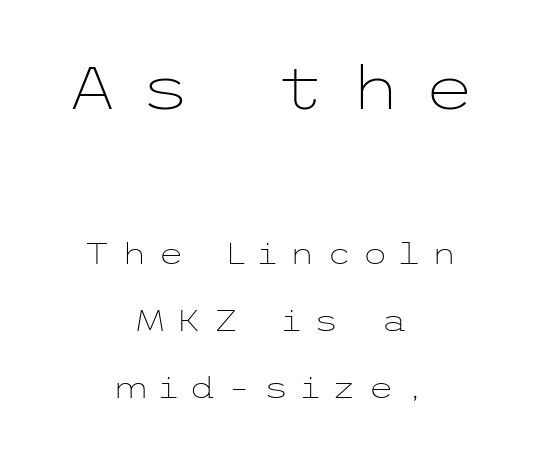
Q: Is the text bold? A: No.
Q: Is the text italic (slanted)? A: No, it is upright.
Q: Is the typeface a serif or a sans-serif typeface? A: Sans-serif.
Q: Is the text underlined? A: No.
Q: How is the paragraph aligned? A: Centered.
Q: Is the spacing between letters normal or unusually wide? A: Unusually wide.
Q: Is the spacing between lines tight, normal or loose? A: Loose.
Q: Which block of text is set in a larger size, the first (top) or the second (bottom)? A: The first (top) one.
Q: Width (condensed, normal, or wide)? A: Wide.
Q: Stroke contrast? A: Low.
Q: x-height? A: Medium.
